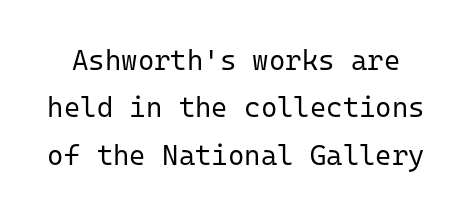
{"serif": "no", "italic": "no", "bold": "no", "weight": "regular", "width": "normal", "stroke_contrast": "low", "x_height": "medium", "monospaced": "yes", "underline": "no", "line_spacing": "normal", "line_spacing_ratio": 1.69, "letter_spacing": "normal", "letter_spacing_em": 0.0, "glyph_px": 28}
